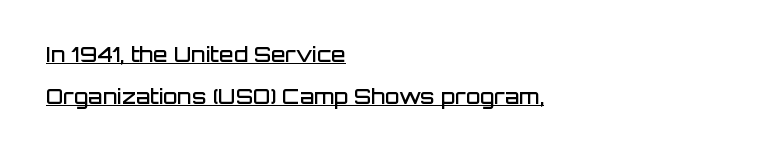
{"italic": "no", "bold": "semi", "underline": "yes", "align": "left", "line_spacing": "loose", "line_spacing_ratio": 1.99, "letter_spacing": "normal", "letter_spacing_em": 0.0, "glyph_px": 21}
